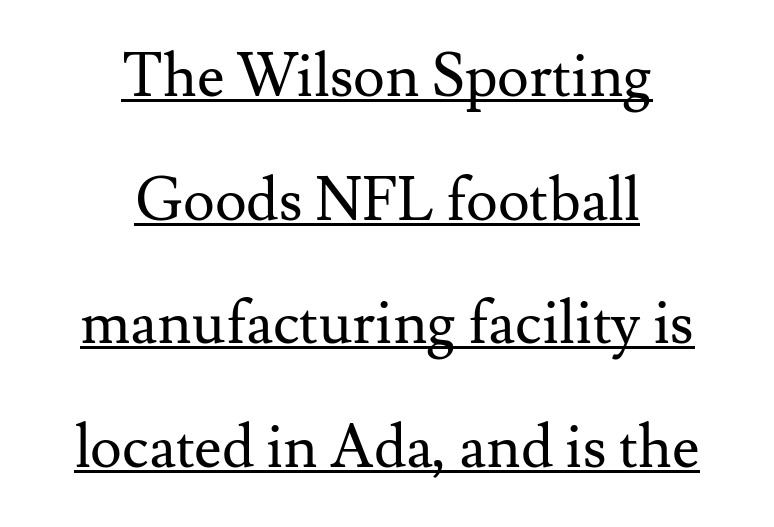
{"serif": "yes", "italic": "no", "bold": "no", "weight": "regular", "width": "normal", "stroke_contrast": "medium", "x_height": "small", "monospaced": "no", "underline": "yes", "align": "center", "line_spacing": "loose", "line_spacing_ratio": 2.06, "letter_spacing": "normal", "letter_spacing_em": 0.0, "glyph_px": 60}
